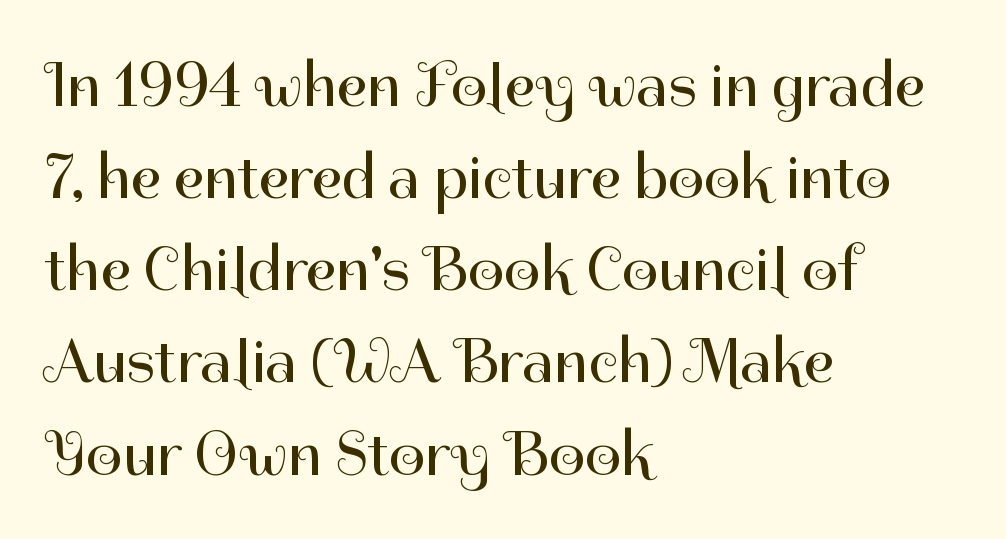
Q: Is the text bold? A: No.
Q: Is the text italic (slanted)? A: No, it is upright.
Q: Is the typeface a serif or a sans-serif typeface? A: Sans-serif.
Q: Is the text underlined? A: No.
Q: How is the paragraph aligned? A: Left-aligned.
Q: Is the spacing between letters normal or unusually wide? A: Normal.
Q: Is the spacing between lines tight, normal or loose? A: Normal.
Q: Width (condensed, normal, or wide)? A: Normal.
Q: Stroke contrast? A: High.
Q: x-height? A: Medium.
Q: Monospaced? A: No.
